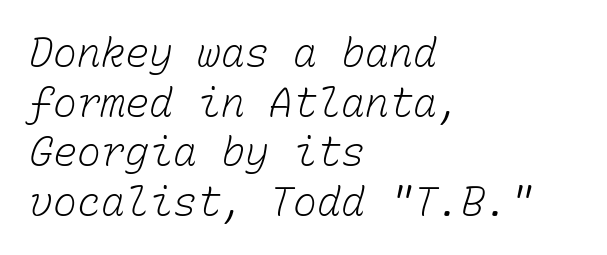
The image shows 40 px light type, monospaced; set left-aligned, line spacing 1.24x, normal letter spacing, not underlined; low stroke contrast and a medium x-height.
